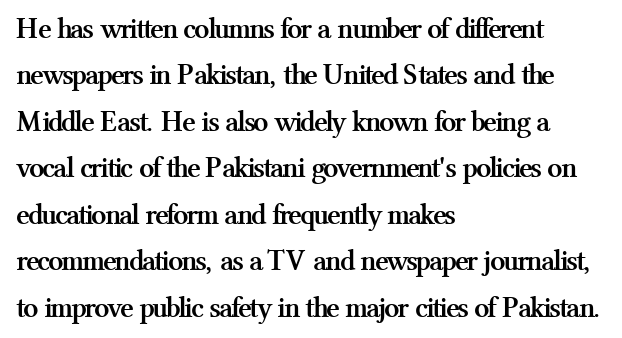
Q: Is the text bold? A: Yes.
Q: Is the text italic (slanted)? A: No, it is upright.
Q: Is the typeface a serif or a sans-serif typeface? A: Serif.
Q: Is the text underlined? A: No.
Q: How is the paragraph aligned? A: Left-aligned.
Q: Is the spacing between letters normal or unusually wide? A: Normal.
Q: Is the spacing between lines tight, normal or loose? A: Normal.
Q: Width (condensed, normal, or wide)? A: Normal.
Q: Stroke contrast? A: Medium.
Q: x-height? A: Medium.
Q: Monospaced? A: No.
